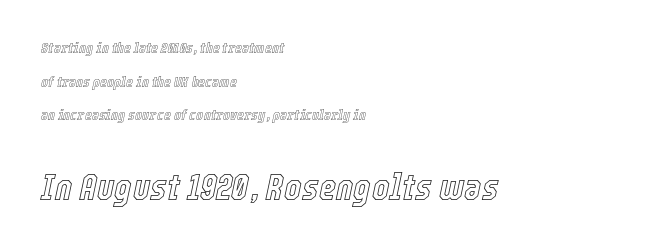
The image shows 37 px condensed type, italic (leaning right); set left-aligned, loose line spacing (2.25x), normal letter spacing, not underlined; the second (bottom) block is 2.47x larger; a medium x-height.
